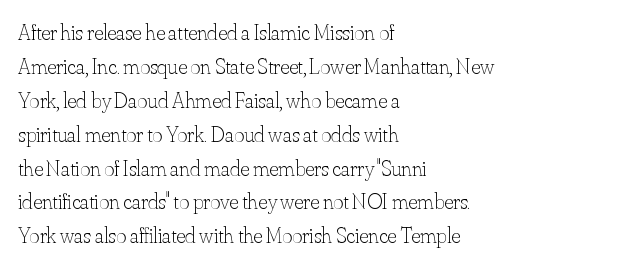
Q: Is the text bold? A: No.
Q: Is the text italic (slanted)? A: No, it is upright.
Q: Is the text underlined? A: No.
Q: How is the paragraph aligned? A: Left-aligned.
Q: Is the spacing between letters normal or unusually wide? A: Normal.
Q: Is the spacing between lines tight, normal or loose? A: Normal.
